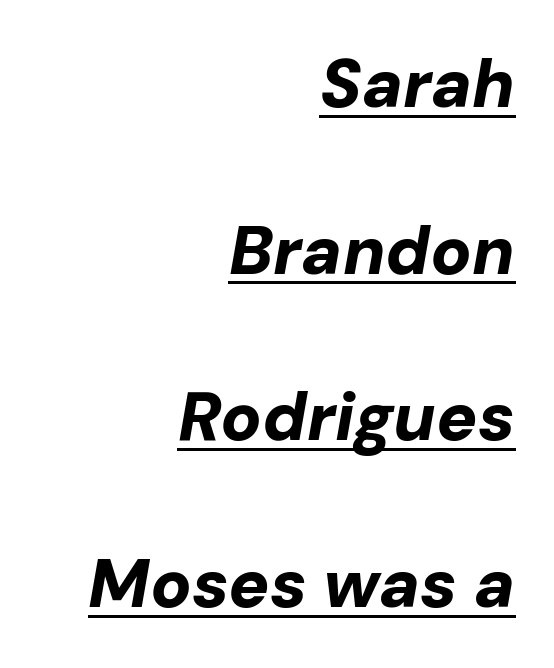
{"italic": "yes", "lean": "right", "slant_degrees": 10, "bold": "yes", "weight": "bold", "width": "normal", "stroke_contrast": "low", "x_height": "medium", "monospaced": "no", "underline": "yes", "align": "right", "line_spacing": "loose", "line_spacing_ratio": 2.45, "letter_spacing": "normal", "letter_spacing_em": 0.0, "glyph_px": 68}
